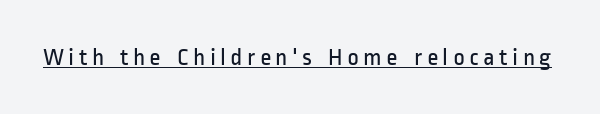
The image shows 25 px text type, upright; set underlined.
